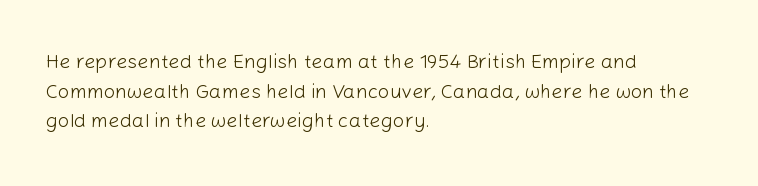
{"italic": "no", "bold": "no", "underline": "no", "align": "left", "line_spacing": "normal", "line_spacing_ratio": 1.48, "letter_spacing": "normal", "letter_spacing_em": 0.0, "glyph_px": 20}
